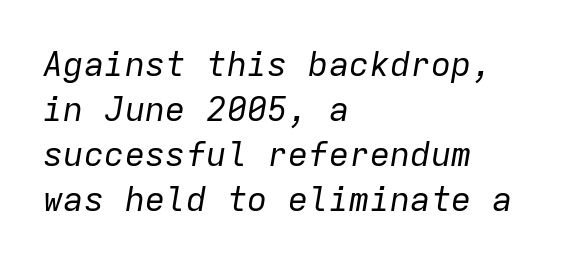
Q: Is the text bold? A: No.
Q: Is the text italic (slanted)? A: Yes, it leans right by about 9 degrees.
Q: Is the text underlined? A: No.
Q: How is the paragraph aligned? A: Left-aligned.
Q: Is the spacing between letters normal or unusually wide? A: Normal.
Q: Is the spacing between lines tight, normal or loose? A: Normal.
Q: Width (condensed, normal, or wide)? A: Normal.
Q: Stroke contrast? A: Low.
Q: x-height? A: Medium.
Q: Monospaced? A: Yes.
